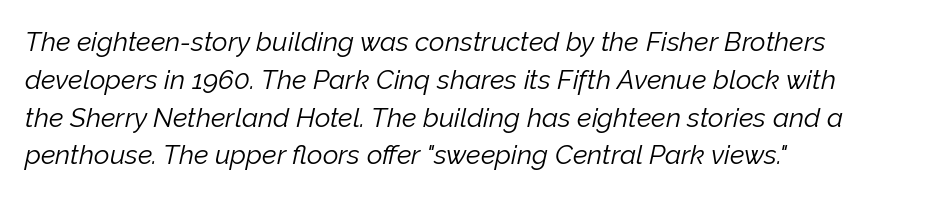
Ink coverage per letter is moderate at most. Does the lettering tilt? It does — this is italic. Has an underline been added? It has not. Each word holds together tightly as a unit, with standard inter-letter gaps.
